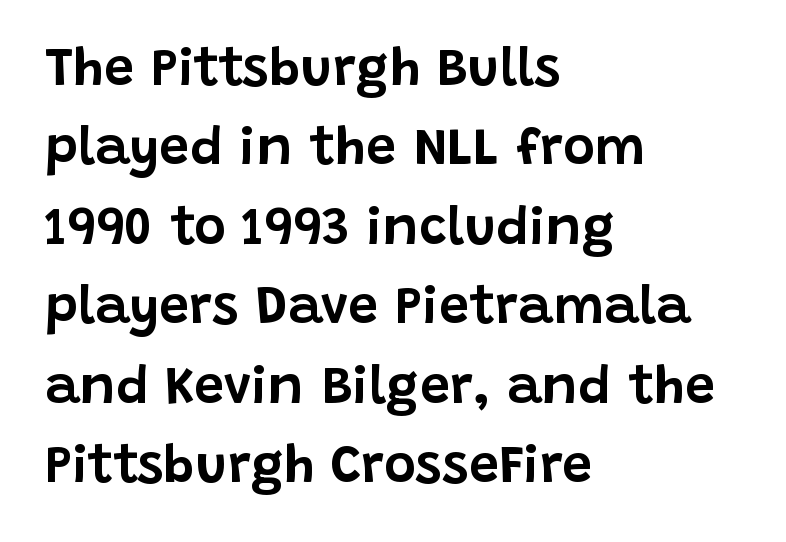
The image shows 54 px sans-serif type, upright; set left-aligned, normal line spacing (1.47x), normal letter spacing, not underlined; low stroke contrast and a large x-height.
